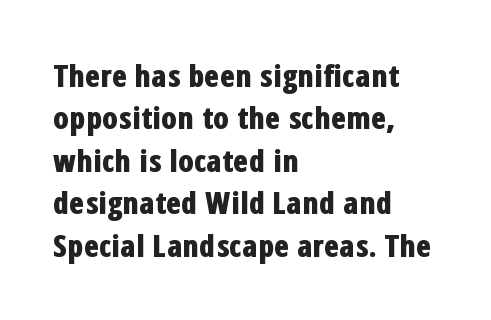
The image shows 31 px bold, condensed sans-serif type, upright; set left-aligned, normal line spacing (1.37x), normal letter spacing, not underlined; low stroke contrast and a medium x-height.
